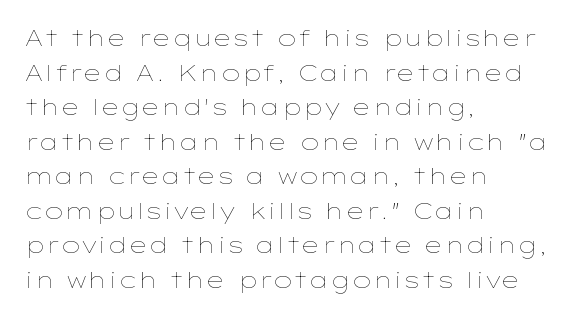
The image shows 22 px text type, upright; set left-aligned, normal line spacing (1.57x), normal letter spacing, not underlined.
